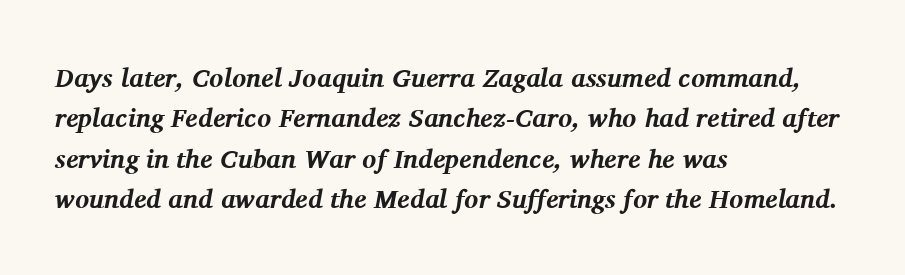
Q: Is the text bold? A: Yes.
Q: Is the text italic (slanted)? A: Yes, it leans right by about 11 degrees.
Q: Is the text underlined? A: No.
Q: How is the paragraph aligned? A: Left-aligned.
Q: Is the spacing between letters normal or unusually wide? A: Normal.
Q: Is the spacing between lines tight, normal or loose? A: Normal.
